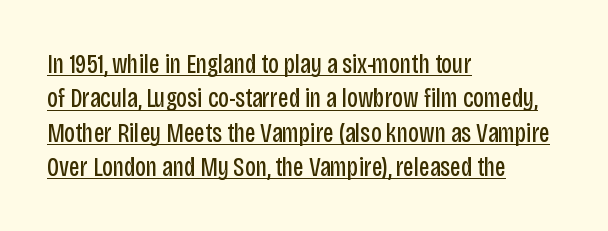
The image shows 27 px text type, upright; set left-aligned, normal line spacing (1.27x), normal letter spacing, underlined.
